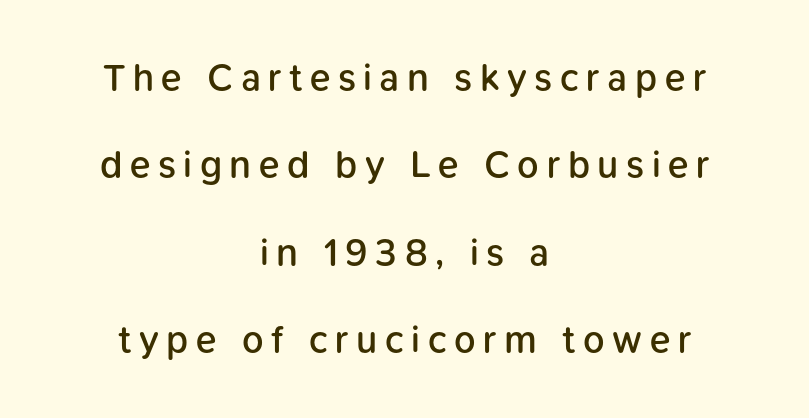
Q: Is the text bold? A: Semi-bold.
Q: Is the text italic (slanted)? A: No, it is upright.
Q: Is the typeface a serif or a sans-serif typeface? A: Sans-serif.
Q: Is the text underlined? A: No.
Q: How is the paragraph aligned? A: Centered.
Q: Is the spacing between letters normal or unusually wide? A: Unusually wide.
Q: Is the spacing between lines tight, normal or loose? A: Loose.
Q: Width (condensed, normal, or wide)? A: Normal.
Q: Stroke contrast? A: Low.
Q: x-height? A: Medium.
Q: Monospaced? A: No.
